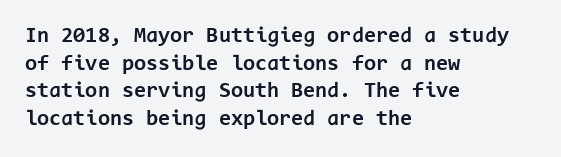
{"italic": "no", "bold": "yes", "underline": "no", "align": "left", "line_spacing": "normal", "line_spacing_ratio": 1.26, "letter_spacing": "normal", "letter_spacing_em": 0.0, "glyph_px": 22}
